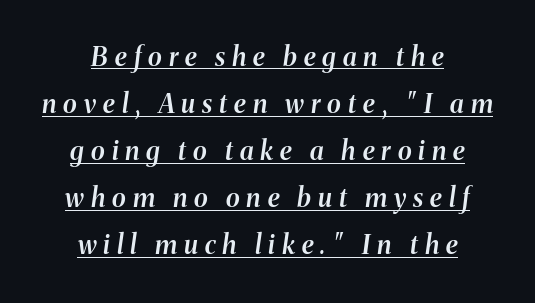
Every row of glyphs is offset so its center matches the block's center. Students, note that the glyphs here are deliberately spaced far apart. Slightly chunky letters — semibold, I'd say, not full bold. The glyphs look as if they've been sheared to an angle. The rendering uses the underline text-decoration.
